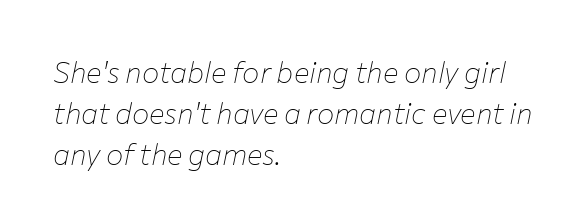
The image shows 29 px thin type, italic (leaning right); set left-aligned, normal line spacing (1.41x), normal letter spacing, not underlined; low stroke contrast and a medium x-height.
